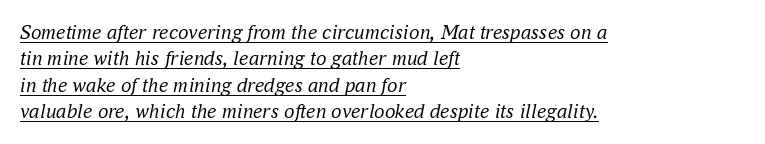
Q: Is the text bold? A: No.
Q: Is the text italic (slanted)? A: Yes, it leans right by about 16 degrees.
Q: Is the text underlined? A: Yes.
Q: How is the paragraph aligned? A: Left-aligned.
Q: Is the spacing between letters normal or unusually wide? A: Normal.
Q: Is the spacing between lines tight, normal or loose? A: Normal.
